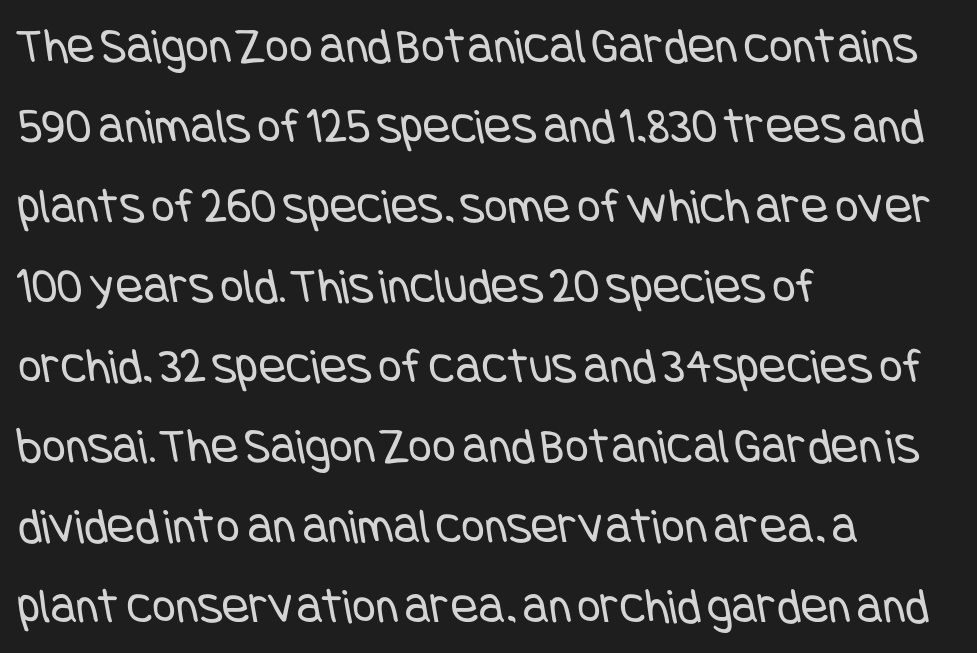
The image shows 51 px regular-weight, condensed sans-serif type; set left-aligned, normal line spacing (1.57x), normal letter spacing, not underlined; low stroke contrast and a large x-height.
